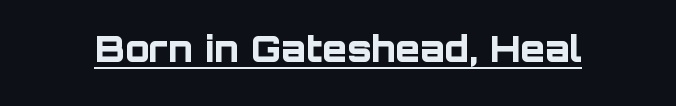
Q: Is the text bold? A: Yes.
Q: Is the text italic (slanted)? A: No, it is upright.
Q: Is the typeface a serif or a sans-serif typeface? A: Sans-serif.
Q: Is the text underlined? A: Yes.
Q: Is the spacing between letters normal or unusually wide? A: Normal.
Q: Width (condensed, normal, or wide)? A: Normal.
Q: Stroke contrast? A: Low.
Q: x-height? A: Large.
Q: Monospaced? A: No.
